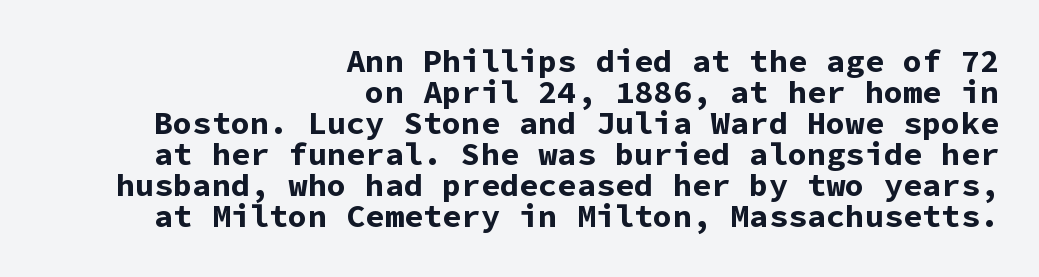
The typography opts for an upright posture over an oblique one. A typesetter would call this monospace, since all characters share one set width. Does extra space separate the letters? No, they use regular spacing. How heavy is the stroke? Heavy — this is a bold. This sample uses a sans-serif face.
